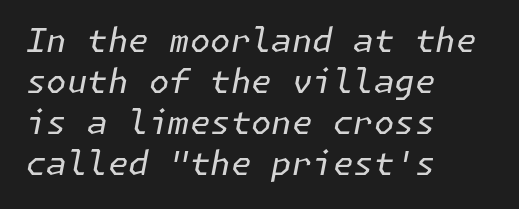
Q: Is the text bold? A: No.
Q: Is the text italic (slanted)? A: Yes, it leans right by about 11 degrees.
Q: Is the text underlined? A: No.
Q: How is the paragraph aligned? A: Left-aligned.
Q: Is the spacing between letters normal or unusually wide? A: Normal.
Q: Width (condensed, normal, or wide)? A: Normal.
Q: Stroke contrast? A: Low.
Q: x-height? A: Medium.
